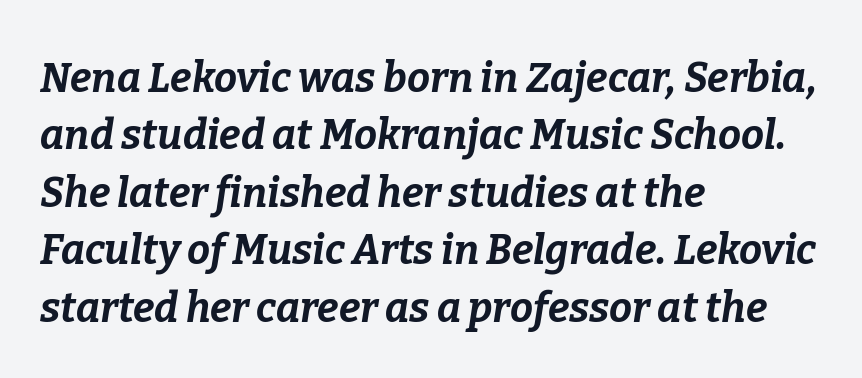
{"italic": "yes", "lean": "right", "slant_degrees": 9, "bold": "yes", "weight": "bold", "width": "normal", "stroke_contrast": "low", "x_height": "medium", "monospaced": "no", "underline": "no", "align": "left", "line_spacing": "normal", "line_spacing_ratio": 1.4, "letter_spacing": "normal", "letter_spacing_em": 0.0, "glyph_px": 41}
